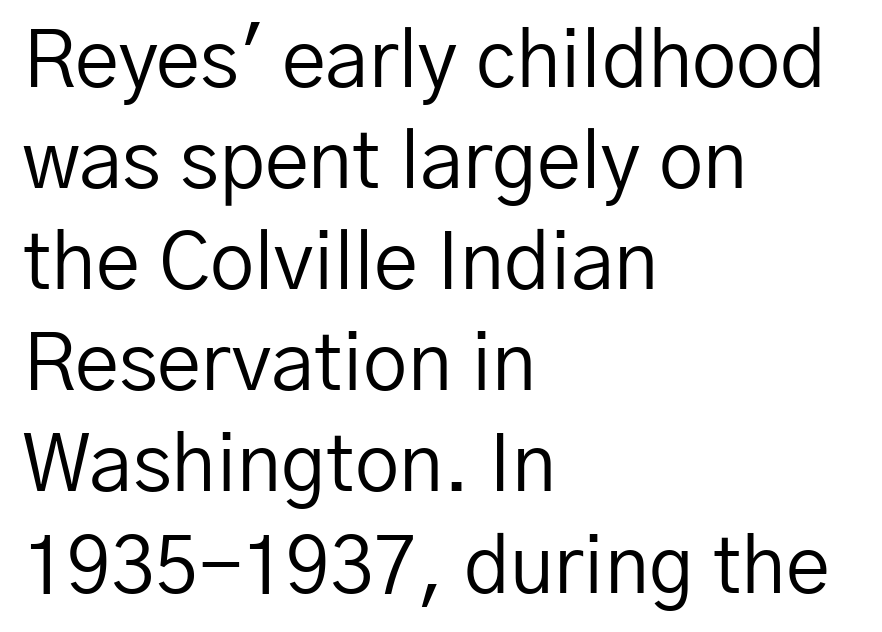
The gap between lines stays unmarked. Ordinary non-slanted type is in use. A classic flush-left, rag-right setting is used for this passage. Glyph-to-glyph distance matches everyday printed text.
